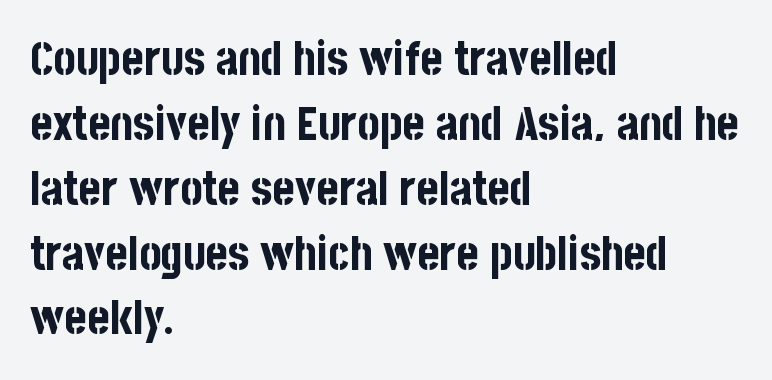
{"serif": "no", "italic": "no", "bold": "yes", "weight": "bold", "width": "condensed", "stroke_contrast": "low", "x_height": "large", "monospaced": "no", "underline": "no", "align": "left", "line_spacing": "normal", "line_spacing_ratio": 1.38, "letter_spacing": "normal", "letter_spacing_em": 0.0, "glyph_px": 47}
